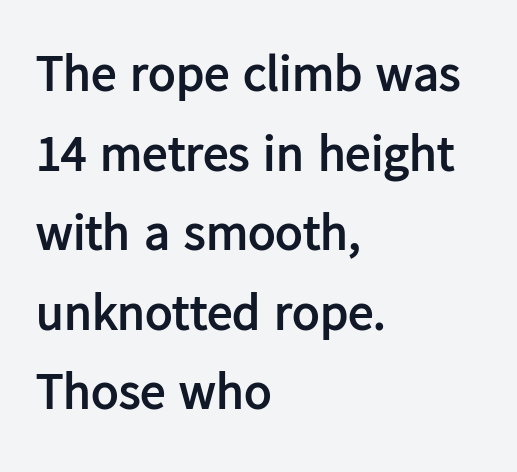
Q: Is the text bold? A: Yes.
Q: Is the text italic (slanted)? A: No, it is upright.
Q: Is the typeface a serif or a sans-serif typeface? A: Sans-serif.
Q: Is the text underlined? A: No.
Q: How is the paragraph aligned? A: Left-aligned.
Q: Is the spacing between letters normal or unusually wide? A: Normal.
Q: Is the spacing between lines tight, normal or loose? A: Normal.
Q: Width (condensed, normal, or wide)? A: Normal.
Q: Stroke contrast? A: Low.
Q: x-height? A: Medium.
Q: Monospaced? A: No.
